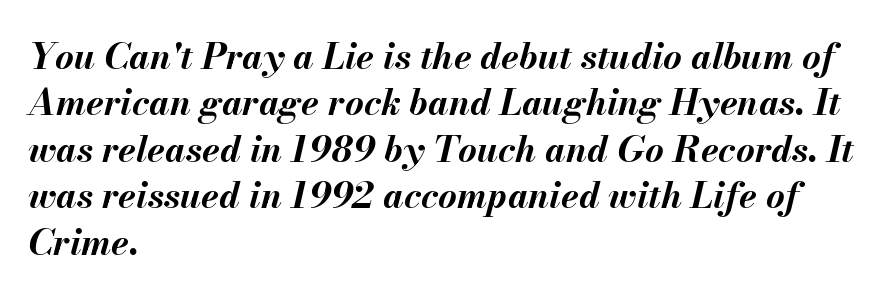
The image shows 36 px bold type, italic (leaning right); set left-aligned, normal line spacing (1.29x), normal letter spacing, not underlined; medium stroke contrast and a small x-height.
